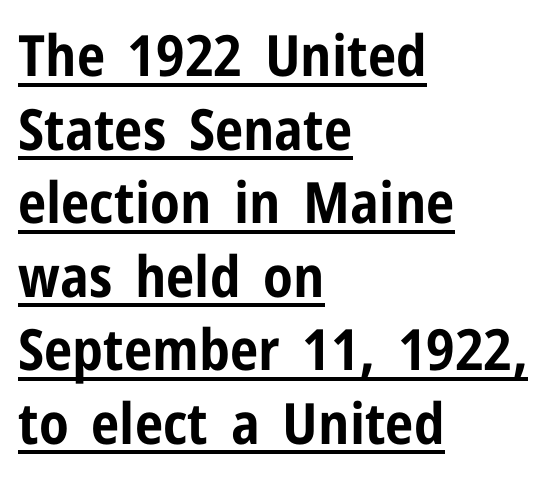
{"serif": "no", "italic": "no", "bold": "yes", "weight": "bold", "width": "condensed", "stroke_contrast": "low", "x_height": "medium", "monospaced": "no", "underline": "yes", "align": "left", "line_spacing": "normal", "line_spacing_ratio": 1.29, "letter_spacing": "normal", "letter_spacing_em": 0.0, "glyph_px": 57}
